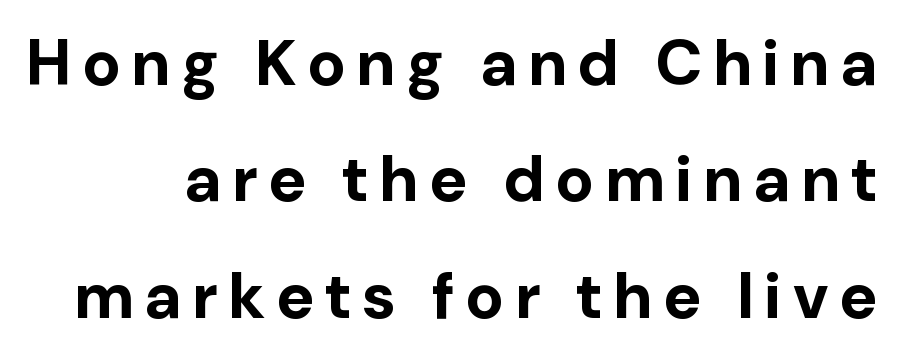
{"serif": "no", "italic": "no", "bold": "yes", "weight": "bold", "width": "normal", "stroke_contrast": "low", "x_height": "medium", "monospaced": "no", "underline": "no", "line_spacing_ratio": 1.82, "glyph_px": 64}
